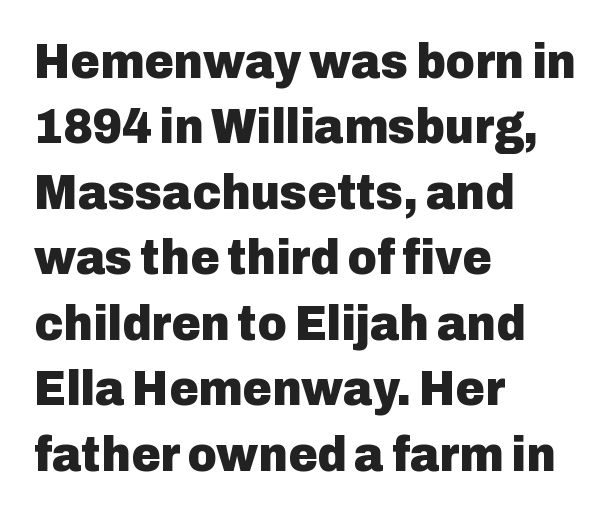
The image shows 50 px heavy sans-serif type, upright; set left-aligned, normal line spacing (1.31x), normal letter spacing, not underlined; low stroke contrast and a medium x-height.
